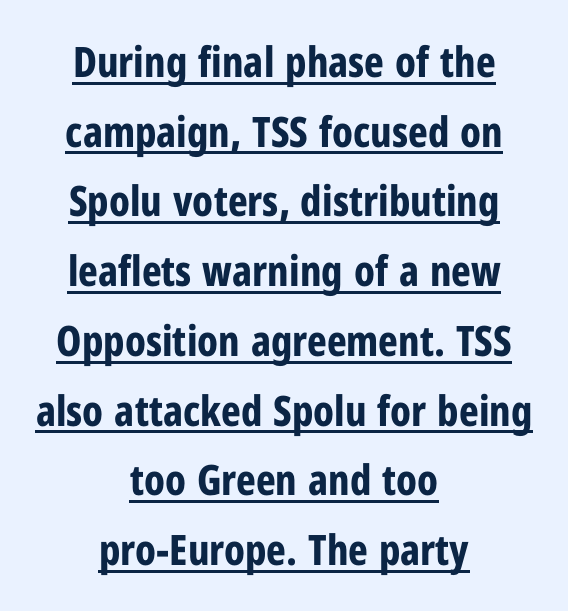
These lines are rendered in a variable-pitch font. Nothing unusual about the tracking: characters are spaced as the font intends. Somebody hit Ctrl+U on this one — the words are underlined. The passage shown is typeset with a sans-serif family. Horizontal bands of white between lines are of average thickness. The typesetter chose a symmetrical, centered arrangement here.
